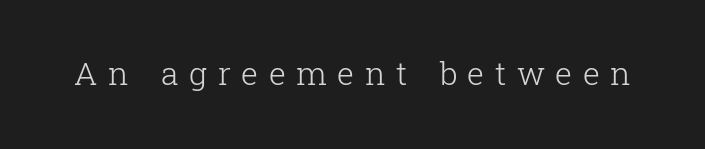
{"serif": "yes", "italic": "no", "bold": "no", "weight": "light", "width": "normal", "stroke_contrast": "low", "x_height": "medium", "monospaced": "no", "underline": "no", "letter_spacing": "wide", "letter_spacing_em": 0.33, "glyph_px": 32}
